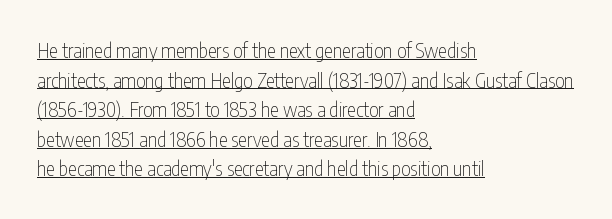
{"italic": "no", "bold": "no", "underline": "yes", "align": "left", "line_spacing": "normal", "line_spacing_ratio": 1.48, "letter_spacing": "normal", "letter_spacing_em": 0.0, "glyph_px": 20}
